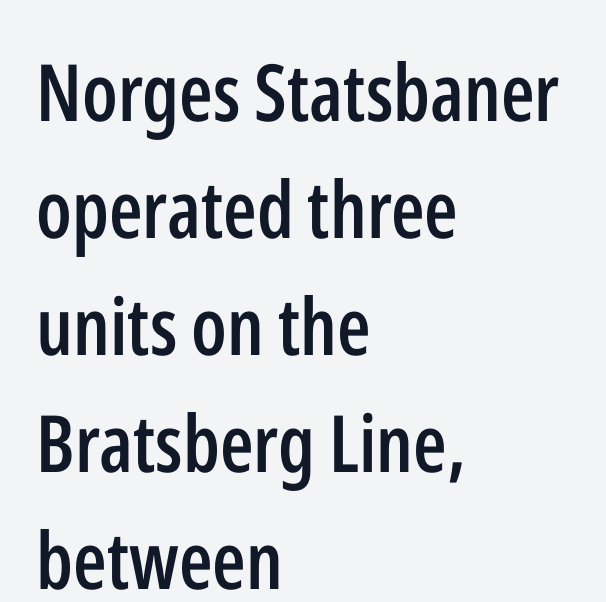
You could not count columns in this text — the font is proportionally spaced. Bold? Not quite — semibold, heavier than regular but stopping short. Rule under the text: the space is simply empty. No italicization has been applied; the sample stays upright. You can tell from the bare stems that sans-serif type was used. Normally led — the rows are evenly, conventionally spaced.
